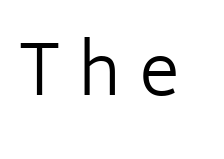
Q: Is the text bold? A: No.
Q: Is the text italic (slanted)? A: No, it is upright.
Q: Is the typeface a serif or a sans-serif typeface? A: Sans-serif.
Q: Is the text underlined? A: No.
Q: Is the spacing between letters normal or unusually wide? A: Unusually wide.
Q: Width (condensed, normal, or wide)? A: Normal.
Q: Stroke contrast? A: Low.
Q: x-height? A: Medium.
Q: Monospaced? A: No.
